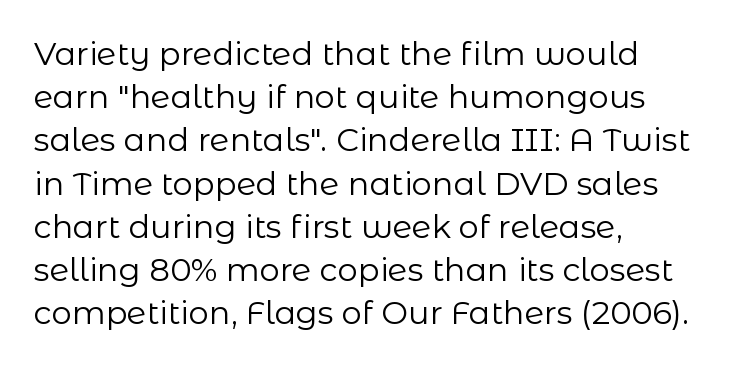
Bold? No — there's no thickening of the strokes. A normal amount of white space separates one row of letters from the next. Examine the stroke ends and you'll find no serifs. Descenders are the only things crossing below the line. Is this a fixed-width face? No — the glyphs have proportional, varying widths. You can tell it's not italic because the verticals are truly vertical.
